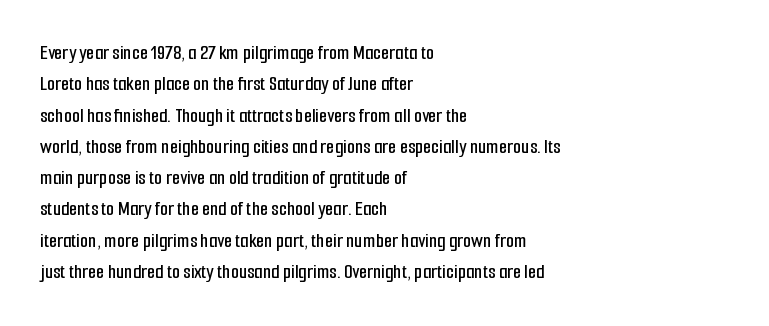
The image shows 21 px text type, upright; set left-aligned, normal line spacing (1.49x), normal letter spacing, not underlined.
